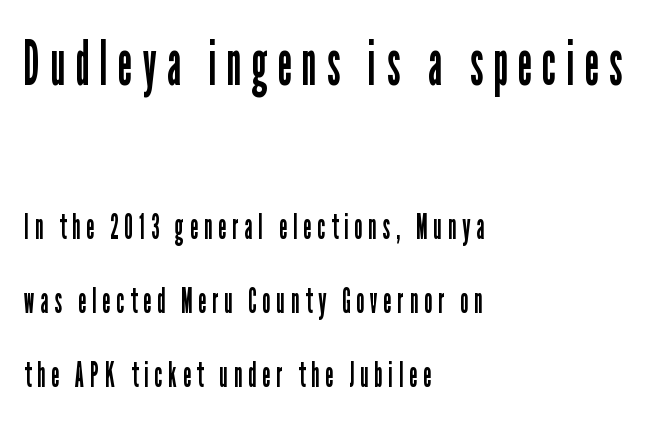
{"serif": "no", "italic": "no", "bold": "no", "weight": "regular", "width": "condensed", "stroke_contrast": "low", "x_height": "medium", "monospaced": "no", "underline": "no", "align": "left", "line_spacing": "loose", "line_spacing_ratio": 2.06, "larger_block": "first", "size_ratio": 1.75, "glyph_px": 63}
